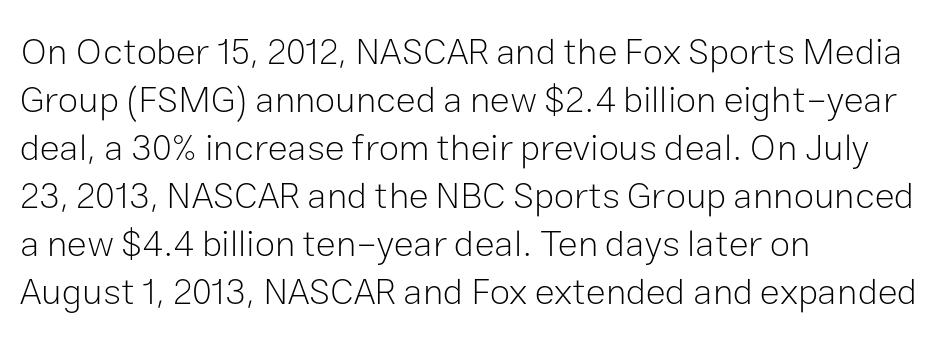
Heaviness? Minimal to ordinary, like unemphasized prose. The type sits square on the baseline with zero lean. The text was rendered using a sans face with plain stroke endings. Line spacing here is normal. Do the characters align in a grid? No, the font is proportional. These lines are set flush left with a ragged right edge.
